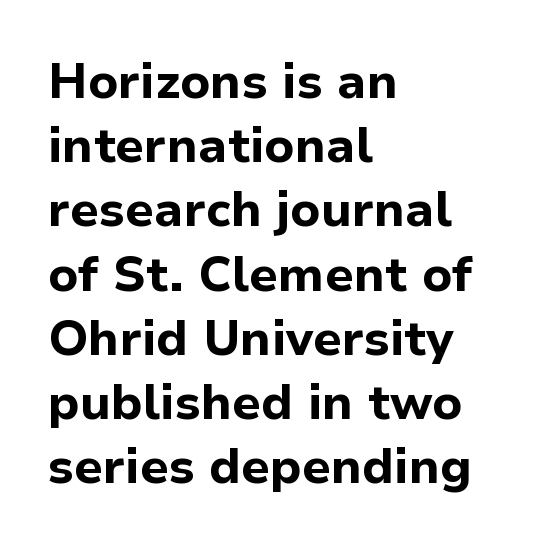
The image shows 49 px bold sans-serif type, upright; set left-aligned, normal line spacing (1.31x), normal letter spacing, not underlined; low stroke contrast and a medium x-height.
